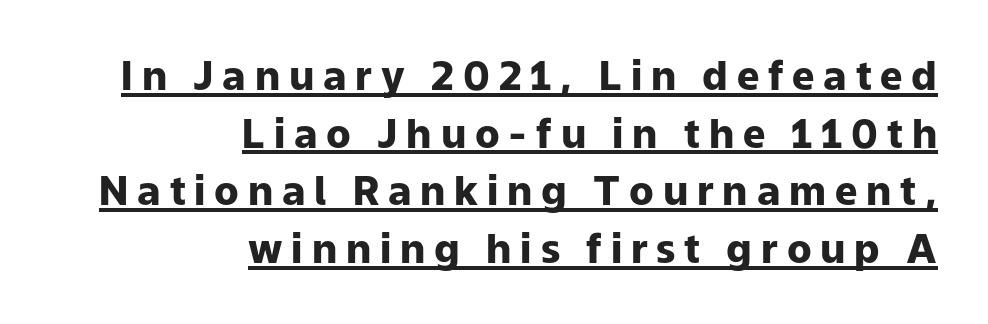
Q: Is the text bold? A: Yes.
Q: Is the text italic (slanted)? A: No, it is upright.
Q: Is the typeface a serif or a sans-serif typeface? A: Sans-serif.
Q: Is the text underlined? A: Yes.
Q: How is the paragraph aligned? A: Right-aligned.
Q: Is the spacing between letters normal or unusually wide? A: Unusually wide.
Q: Is the spacing between lines tight, normal or loose? A: Normal.
Q: Width (condensed, normal, or wide)? A: Normal.
Q: Stroke contrast? A: Low.
Q: x-height? A: Medium.
Q: Monospaced? A: No.
